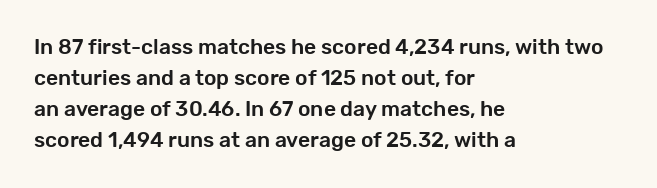
Q: Is the text italic (slanted)? A: No, it is upright.
Q: Is the text underlined? A: No.
Q: How is the paragraph aligned? A: Left-aligned.
Q: Is the spacing between letters normal or unusually wide? A: Normal.
Q: Is the spacing between lines tight, normal or loose? A: Normal.
